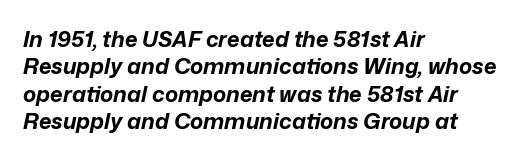
{"italic": "yes", "lean": "right", "slant_degrees": 12, "bold": "yes", "underline": "no", "align": "left", "line_spacing": "normal", "line_spacing_ratio": 1.25, "letter_spacing": "normal", "letter_spacing_em": 0.0, "glyph_px": 22}
